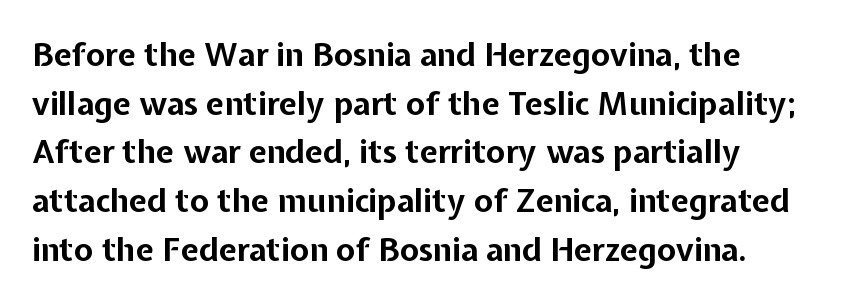
Q: Is the text bold? A: Yes.
Q: Is the text italic (slanted)? A: No, it is upright.
Q: Is the typeface a serif or a sans-serif typeface? A: Sans-serif.
Q: Is the text underlined? A: No.
Q: How is the paragraph aligned? A: Left-aligned.
Q: Is the spacing between letters normal or unusually wide? A: Normal.
Q: Is the spacing between lines tight, normal or loose? A: Normal.
Q: Width (condensed, normal, or wide)? A: Normal.
Q: Stroke contrast? A: Low.
Q: x-height? A: Medium.
Q: Monospaced? A: No.
